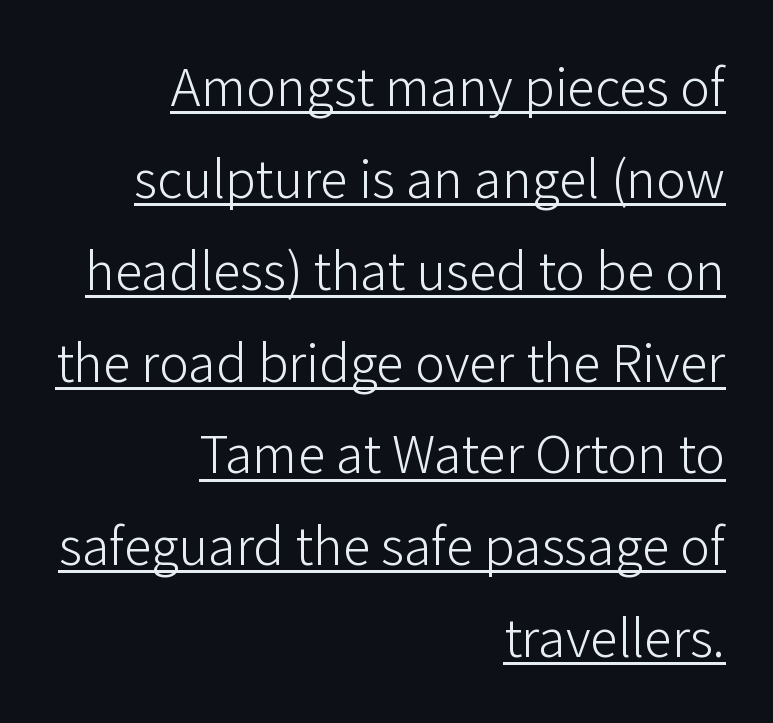
The image shows 56 px light sans-serif type, upright; set right-aligned, normal line spacing (1.64x), normal letter spacing, underlined; low stroke contrast and a medium x-height.
